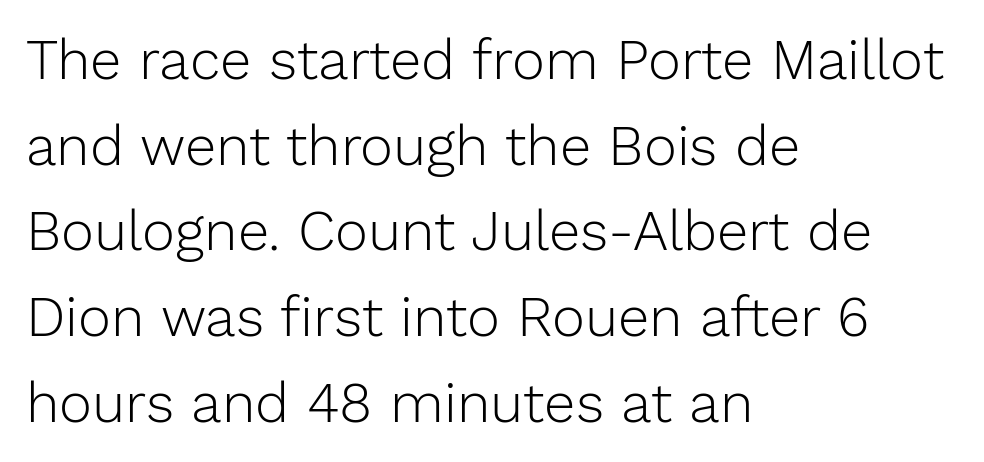
The image shows 56 px light sans-serif type, upright; set left-aligned, normal line spacing (1.53x), normal letter spacing, not underlined; low stroke contrast and a medium x-height.
